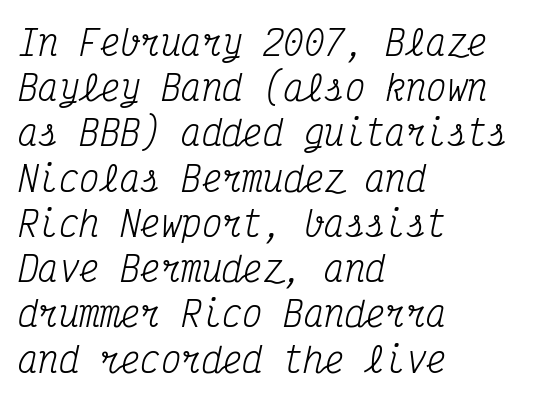
{"serif": "yes", "italic": "yes", "lean": "right", "slant_degrees": 12, "bold": "no", "weight": "regular", "width": "condensed", "stroke_contrast": "medium", "x_height": "medium", "monospaced": "yes", "underline": "no", "align": "left", "line_spacing": "normal", "line_spacing_ratio": 1.33, "letter_spacing": "normal", "letter_spacing_em": 0.0, "glyph_px": 34}
